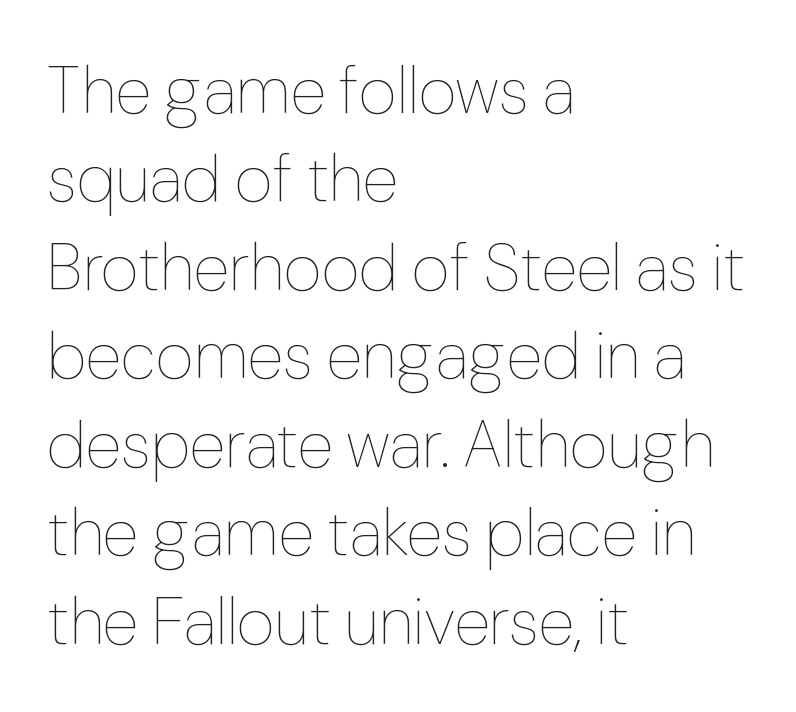
{"italic": "no", "bold": "no", "weight": "thin", "width": "normal", "stroke_contrast": "low", "x_height": "medium", "monospaced": "no", "underline": "no", "align": "left", "line_spacing": "normal", "line_spacing_ratio": 1.34, "letter_spacing": "normal", "letter_spacing_em": 0.0, "glyph_px": 66}
